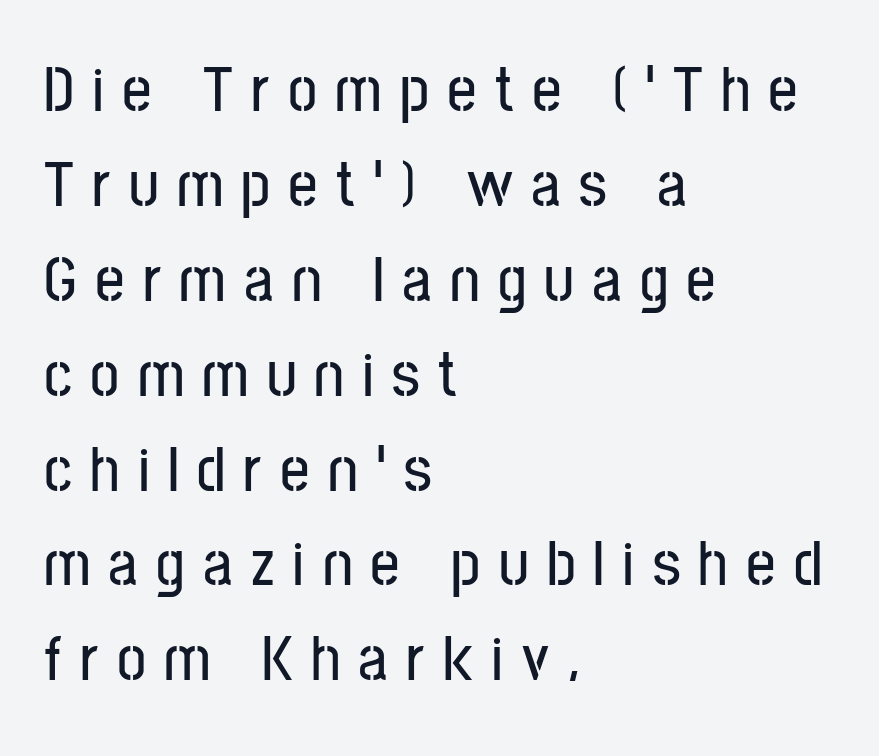
The image shows 65 px condensed sans-serif type, upright; set left-aligned, normal line spacing (1.46x), unusually wide letter spacing (+0.28 em), not underlined; low stroke contrast and a medium x-height.
